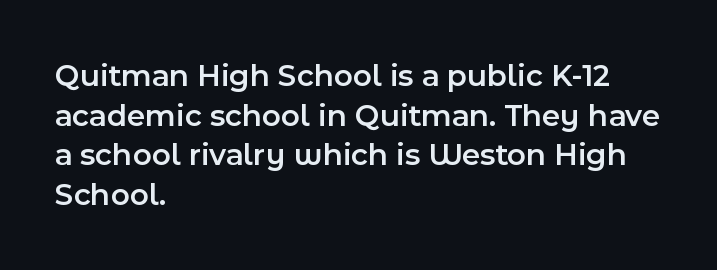
Notice the strokes are somewhat thickened but not fully heavy: this is a semibold. The tracking reads as untouched default to a designer's eye. Note the varied advance widths — an 'i' is clearly narrower than an 'm'. Unlike italic type, these characters show no tilt at all. Each letter's strokes conclude bluntly, with no projecting serifs. Alignment: flush left.
